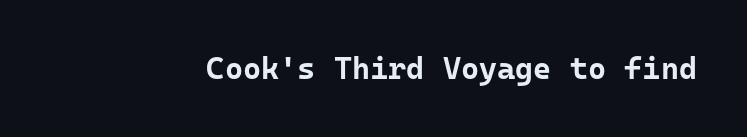
Heavy-handed strokes throughout: this text is bold. Tracking value appears to be zero — textbook default spacing. Only glyphs here, with clear space below each row. Is this a fixed-width face? Yes — each glyph sits in an identical cell. The font family rendered here belongs to the sans-serif group. Designer's note — italics off, roman on.
